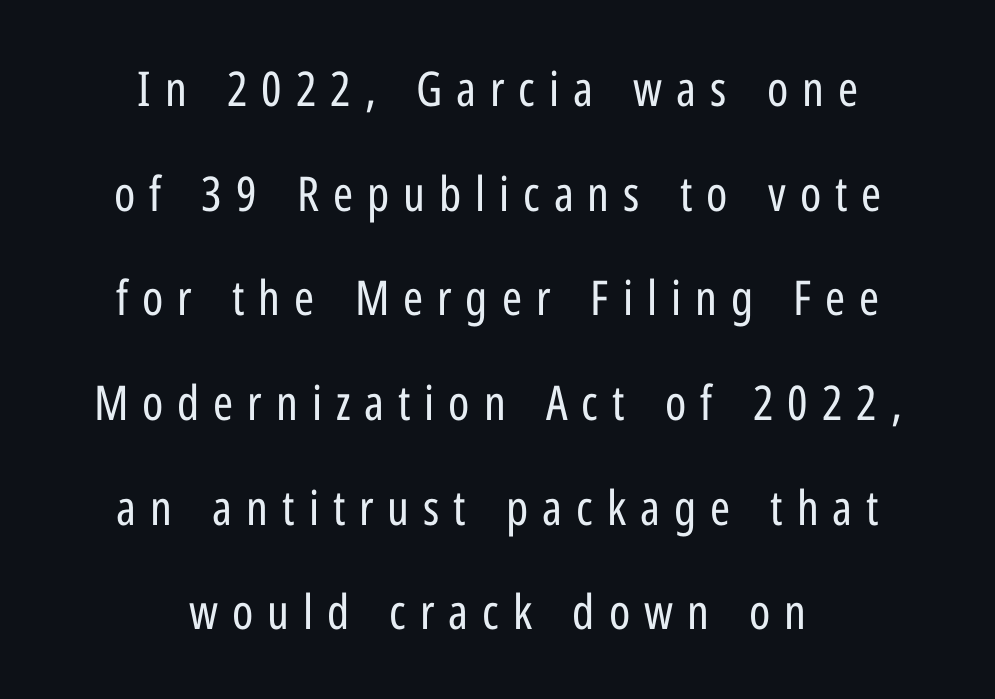
When letters stand straight like this, we call the style roman or upright. Horizontal bands of white between lines are thick stripes. Proportional: the letters do not fall into vertical columns. A light-to-regular cut is what we see here. Is the letter spacing exaggerated? Yes — the characters are pushed far apart. Unmarked baselines from the first word to the last.
